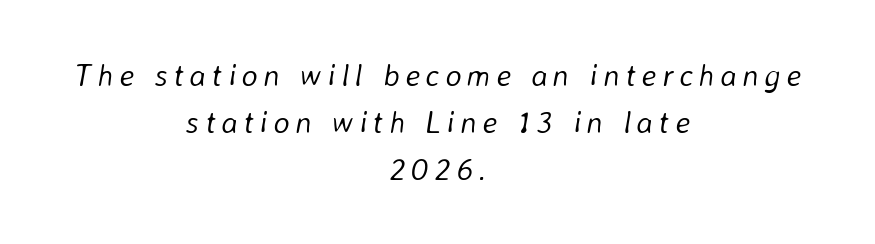
Rule under the text: the space is simply empty. These lines are rendered in a variable-pitch font. Successive baselines arrive at the customary interval. Each stroke keeps to a modest, everyday thickness or less.
